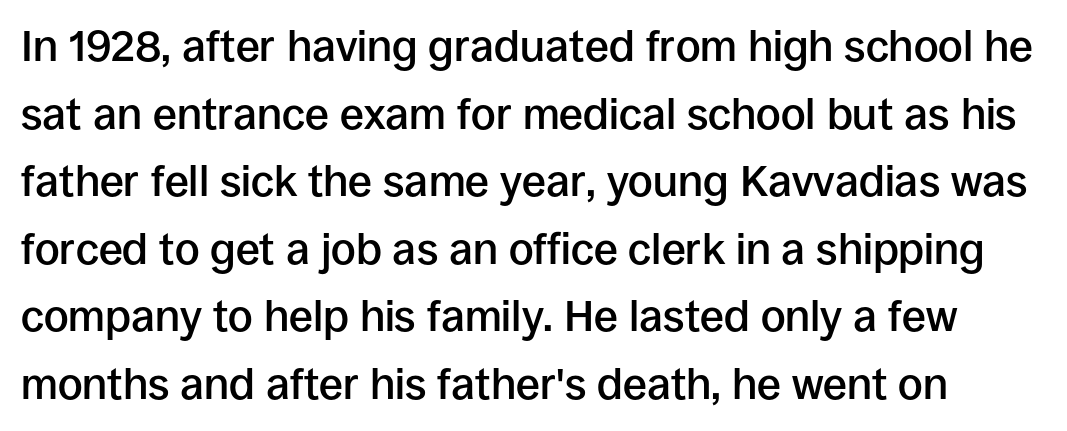
The image shows 43 px semibold sans-serif type, upright; set normal line spacing (1.57x), normal letter spacing, not underlined; low stroke contrast and a large x-height.
